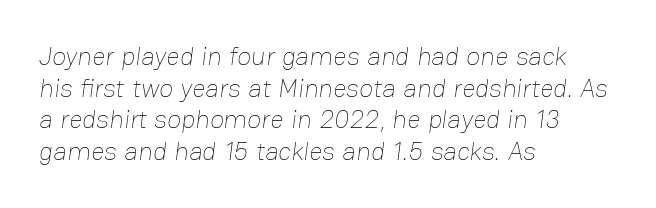
The image shows 26 px text type; set left-aligned, line spacing 1.22x, normal letter spacing, not underlined.
